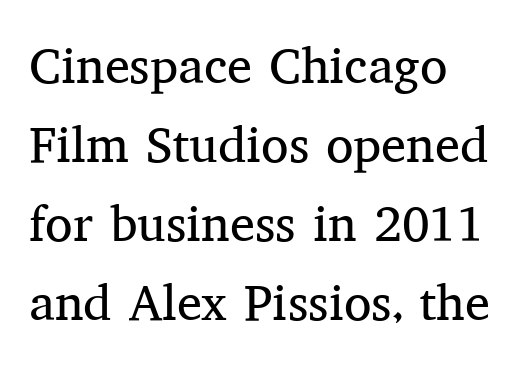
Q: Is the text bold? A: No.
Q: Is the text italic (slanted)? A: No, it is upright.
Q: Is the typeface a serif or a sans-serif typeface? A: Serif.
Q: Is the text underlined? A: No.
Q: How is the paragraph aligned? A: Left-aligned.
Q: Is the spacing between letters normal or unusually wide? A: Normal.
Q: Is the spacing between lines tight, normal or loose? A: Normal.
Q: Width (condensed, normal, or wide)? A: Normal.
Q: Stroke contrast? A: Medium.
Q: x-height? A: Medium.
Q: Monospaced? A: No.
